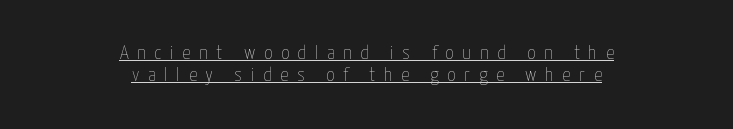
The image shows 20 px text type, upright; set centered, tight line spacing (1.08x), unusually wide letter spacing (+0.44 em), underlined.
